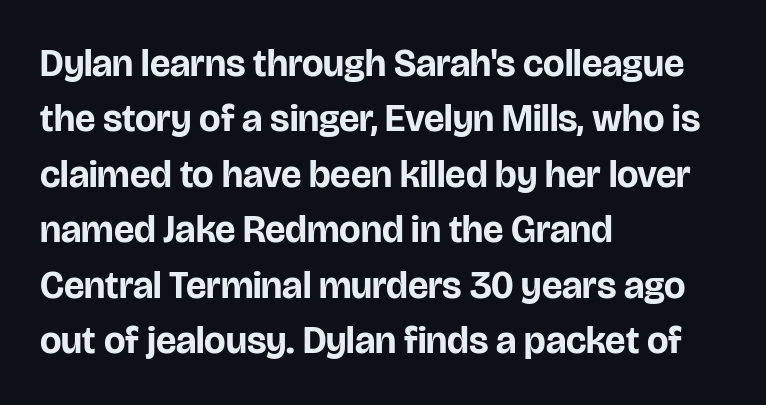
Q: Is the text bold? A: Yes.
Q: Is the text italic (slanted)? A: No, it is upright.
Q: Is the typeface a serif or a sans-serif typeface? A: Sans-serif.
Q: Is the text underlined? A: No.
Q: How is the paragraph aligned? A: Left-aligned.
Q: Is the spacing between letters normal or unusually wide? A: Normal.
Q: Is the spacing between lines tight, normal or loose? A: Normal.
Q: Width (condensed, normal, or wide)? A: Normal.
Q: Stroke contrast? A: Low.
Q: x-height? A: Large.
Q: Monospaced? A: No.
